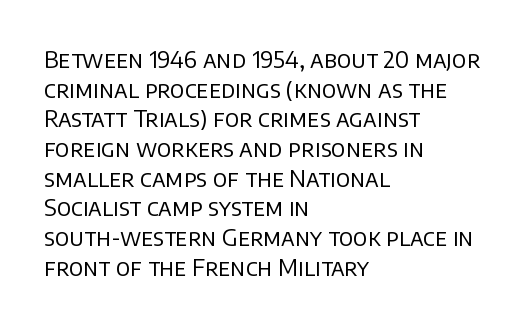
The image shows 23 px text type, upright; set left-aligned, normal line spacing (1.29x), normal letter spacing, not underlined.
